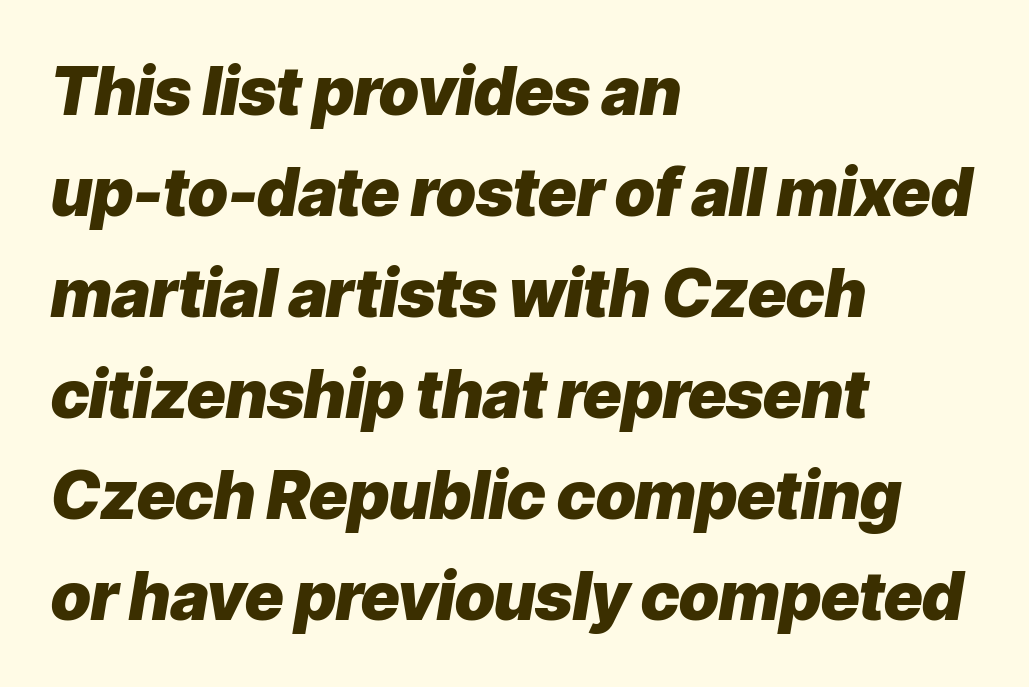
Each word holds together tightly as a unit, with standard inter-letter gaps. Here the designer chose a conventional face with non-uniform glyph widths. Yep, that's italic — everything's leaning. Honestly, the row spacing looks completely unremarkable. Casual observation: everything's shoved over to the left.
